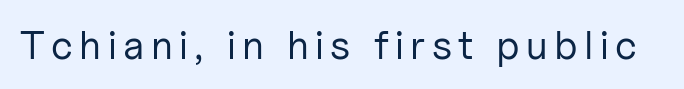
The image shows 40 px regular-weight sans-serif type, upright; set not underlined; low stroke contrast and a medium x-height.
